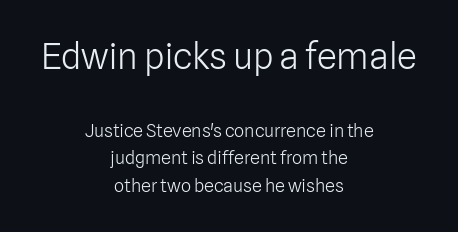
You can tell from the bare stems that sans-serif type was used. This layout puts the oversized block above and the modest block below. Whoever set this chose a conventional vertical rhythm. A centered setting, common on invitations and titles, is used for this passage. The string is rendered with underlining switched off.
